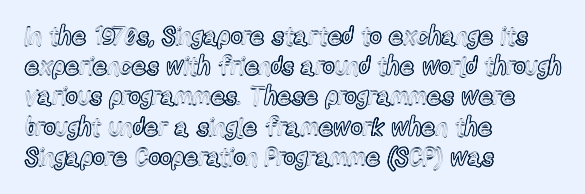
Q: Is the text italic (slanted)? A: Yes.
Q: Is the text underlined? A: No.
Q: How is the paragraph aligned? A: Left-aligned.
Q: Is the spacing between letters normal or unusually wide? A: Normal.
